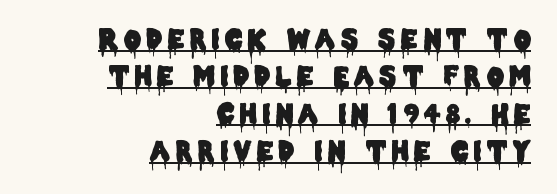
Tall strokes in this sample are plumb rather than angled. A typesetter would call this leading conventional body-copy spacing. Is the letter spacing exaggerated? Yes — the characters are pushed far apart. A continuous stroke trails under the words, as in a hyperlink. Horizontal alignment here is rightward, an uncommon choice for prose.
